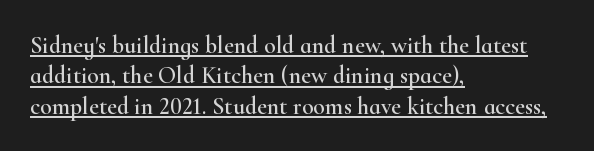
Q: Is the text italic (slanted)? A: No, it is upright.
Q: Is the text underlined? A: Yes.
Q: How is the paragraph aligned? A: Left-aligned.
Q: Is the spacing between letters normal or unusually wide? A: Normal.
Q: Is the spacing between lines tight, normal or loose? A: Normal.
